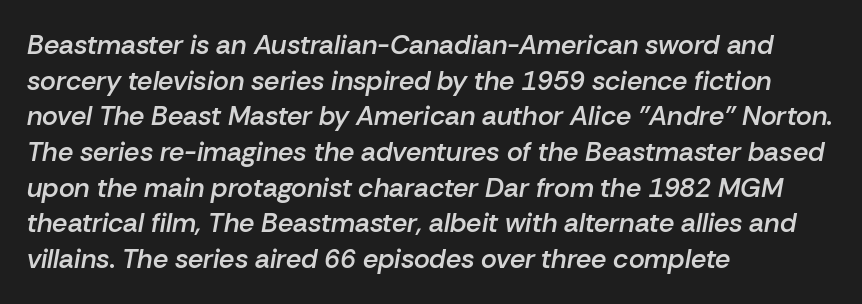
Rule under the text: the space is simply empty. A somewhat darkened texture: the type is semibold rather than bold. The typography opts for an oblique posture over an upright one. The line texture is even and compact thanks to regular tracking. Notice how the passage keeps a crisp vertical edge on the left only. These lines sit exactly where default settings would place them.
